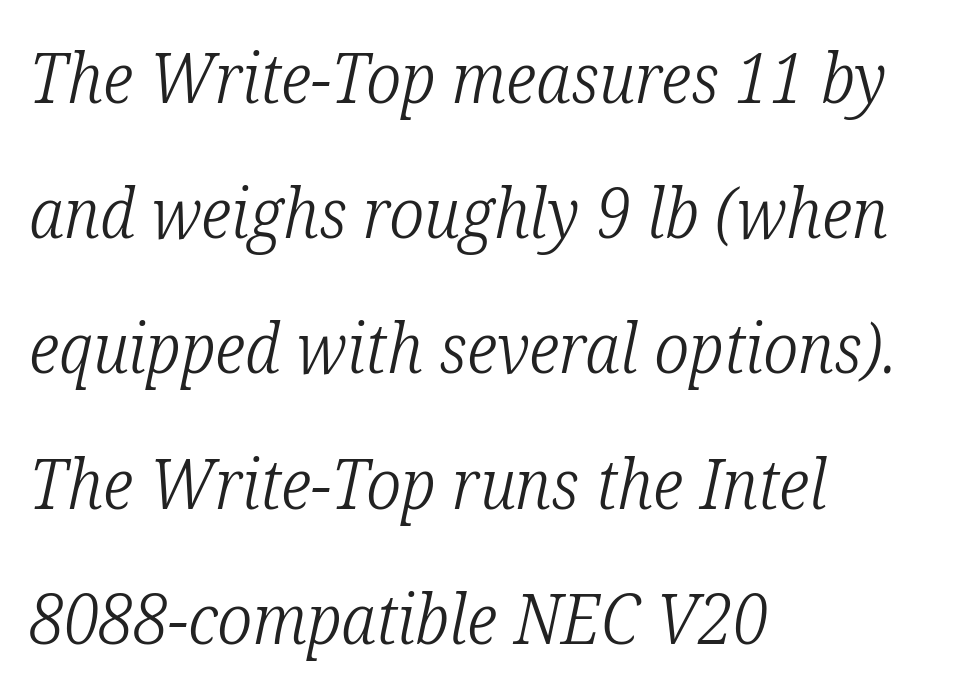
Q: Is the text bold? A: No.
Q: Is the text italic (slanted)? A: Yes, it leans right by about 12 degrees.
Q: Is the typeface a serif or a sans-serif typeface? A: Serif.
Q: Is the text underlined? A: No.
Q: How is the paragraph aligned? A: Left-aligned.
Q: Is the spacing between letters normal or unusually wide? A: Normal.
Q: Is the spacing between lines tight, normal or loose? A: Loose.
Q: Width (condensed, normal, or wide)? A: Condensed.
Q: Stroke contrast? A: Low.
Q: x-height? A: Medium.
Q: Monospaced? A: No.
